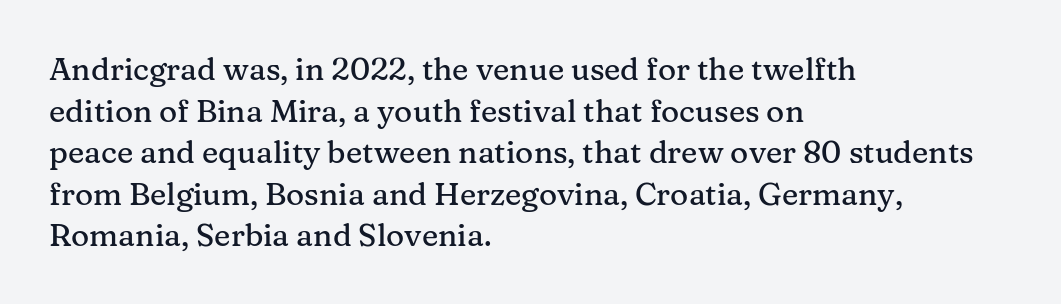
Q: Is the text italic (slanted)? A: No, it is upright.
Q: Is the typeface a serif or a sans-serif typeface? A: Serif.
Q: Is the text underlined? A: No.
Q: How is the paragraph aligned? A: Left-aligned.
Q: Is the spacing between letters normal or unusually wide? A: Normal.
Q: Is the spacing between lines tight, normal or loose? A: Normal.
Q: Width (condensed, normal, or wide)? A: Normal.
Q: Stroke contrast? A: Medium.
Q: x-height? A: Medium.
Q: Monospaced? A: No.
